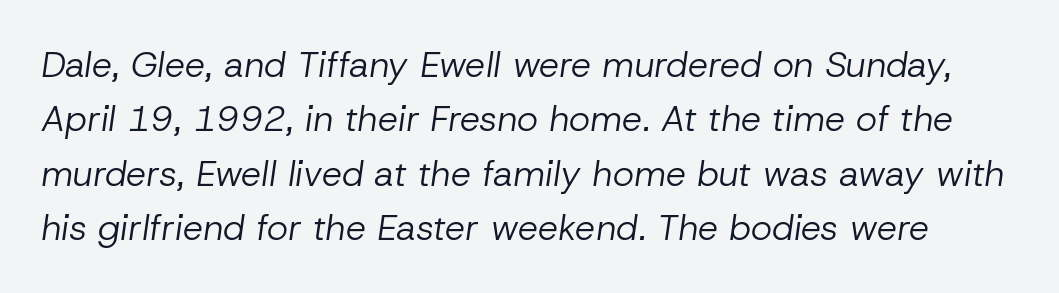
The image shows 36 px regular-weight type, italic (leaning right); set normal line spacing (1.51x), normal letter spacing, not underlined; low stroke contrast and a medium x-height.
